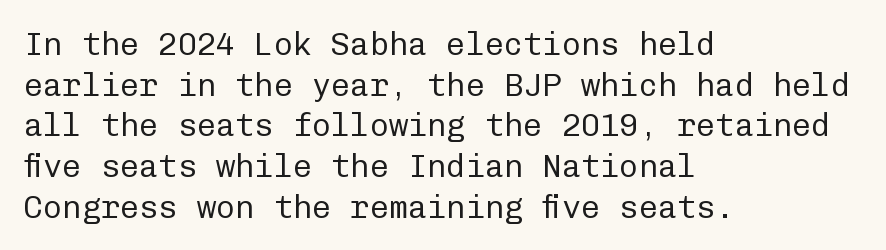
Ascenders rise straight up at ninety degrees. The text block is weighted toward the left margin, trailing off unevenly rightward. Words float on clear page, feet unadorned. Is this a fixed-width face? Yes — each glyph sits in an identical cell. Honestly, the row spacing looks completely unremarkable. The face used here is a sans, in the tradition of grotesques and geometrics.
